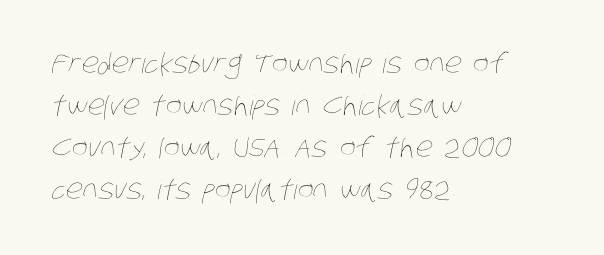
The image shows 27 px text type; set left-aligned, normal line spacing (1.56x), normal letter spacing, not underlined.
